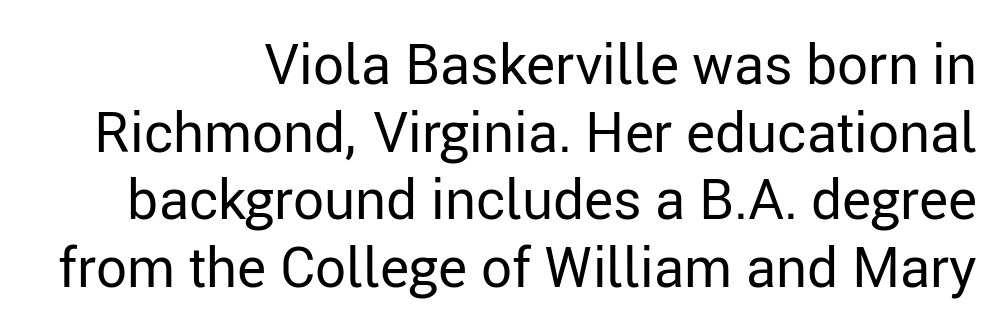
{"serif": "no", "italic": "no", "bold": "no", "weight": "regular", "width": "normal", "stroke_contrast": "low", "x_height": "medium", "monospaced": "no", "underline": "no", "align": "right", "line_spacing_ratio": 1.23, "letter_spacing": "normal", "letter_spacing_em": 0.0, "glyph_px": 55}
